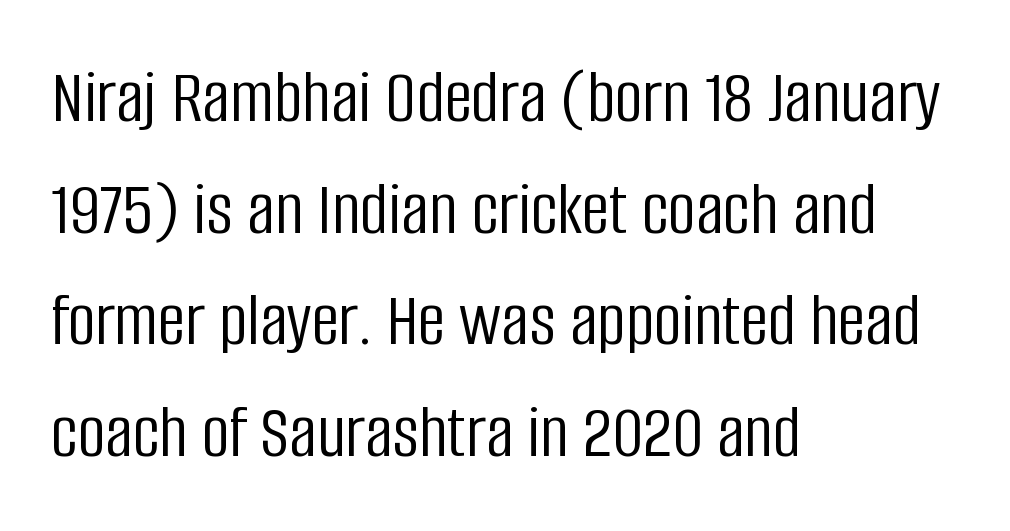
Decoration check: the copy has no underline. Regarding leading, the lines here are spaced in the standard way. Letters have the restrained weight of plain body copy at most. This sample is left-justified, so line endings fall wherever the words run out. Characters remain perfectly vertical along every line. The designer went with a sans here, leaving each stem footless.
